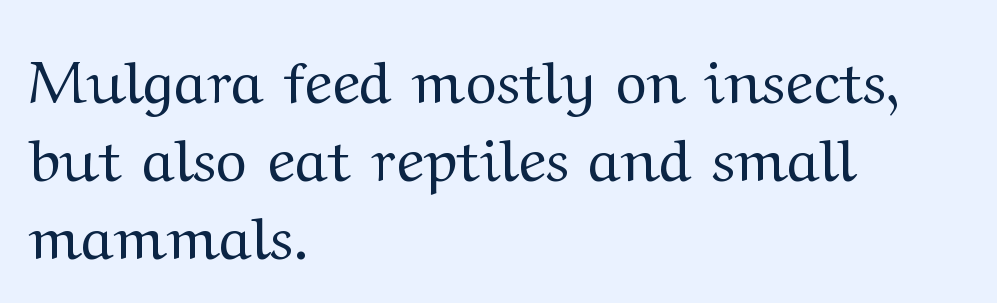
{"serif": "yes", "italic": "no", "bold": "no", "weight": "regular", "width": "wide", "stroke_contrast": "medium", "x_height": "medium", "monospaced": "no", "underline": "no", "align": "left", "line_spacing": "normal", "line_spacing_ratio": 1.3, "letter_spacing": "normal", "letter_spacing_em": 0.0, "glyph_px": 60}
